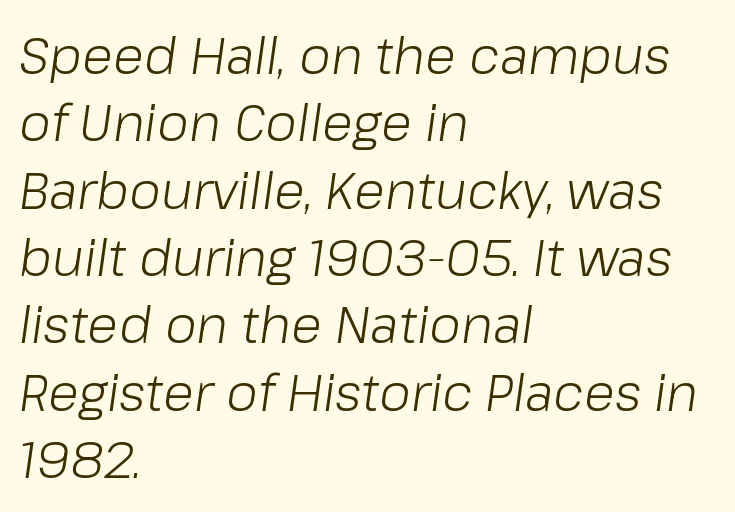
Q: Is the text bold? A: No.
Q: Is the text italic (slanted)? A: Yes, it leans right by about 8 degrees.
Q: Is the text underlined? A: No.
Q: How is the paragraph aligned? A: Left-aligned.
Q: Is the spacing between letters normal or unusually wide? A: Normal.
Q: Is the spacing between lines tight, normal or loose? A: Normal.
Q: Width (condensed, normal, or wide)? A: Normal.
Q: Stroke contrast? A: Low.
Q: x-height? A: Medium.
Q: Monospaced? A: No.
